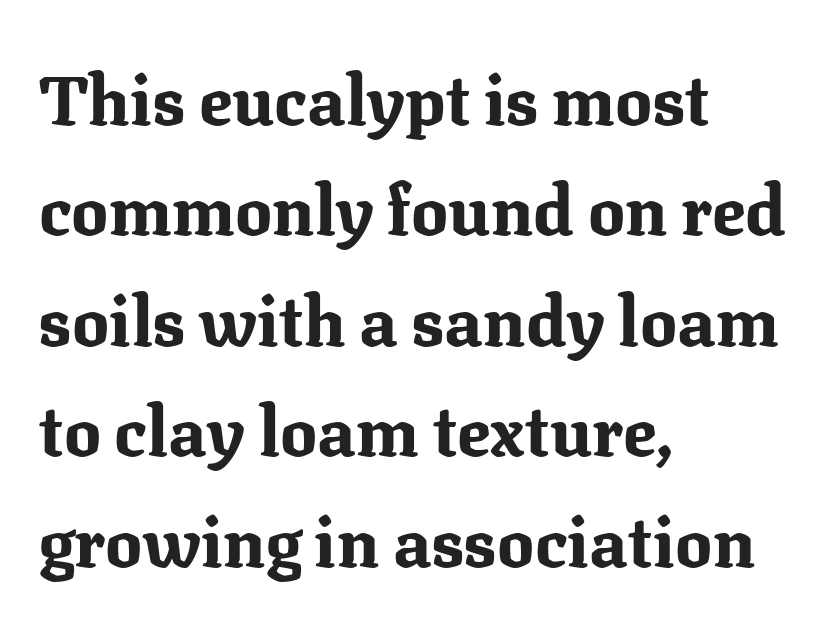
{"serif": "yes", "italic": "no", "bold": "yes", "weight": "bold", "width": "normal", "stroke_contrast": "medium", "x_height": "medium", "monospaced": "no", "underline": "no", "align": "left", "line_spacing": "normal", "line_spacing_ratio": 1.6, "letter_spacing": "normal", "letter_spacing_em": 0.0, "glyph_px": 69}
